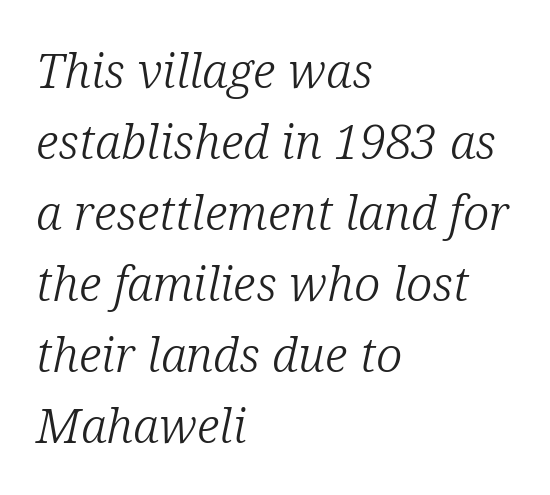
The image shows 48 px light serif type, italic (leaning right); set left-aligned, normal line spacing (1.48x), normal letter spacing, not underlined; low stroke contrast and a medium x-height.
